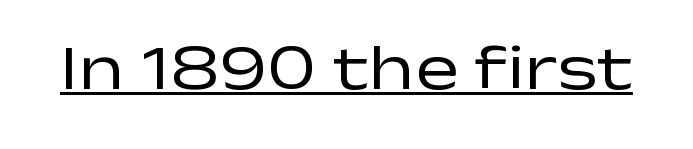
{"serif": "no", "italic": "no", "bold": "no", "weight": "regular", "width": "wide", "stroke_contrast": "low", "x_height": "medium", "monospaced": "no", "underline": "yes", "letter_spacing": "normal", "letter_spacing_em": 0.0, "glyph_px": 65}
